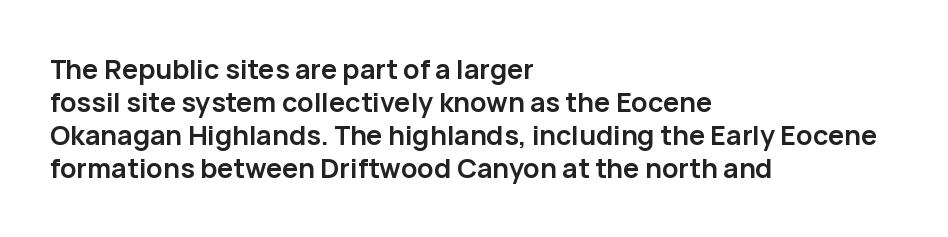
{"italic": "no", "bold": "yes", "underline": "no", "align": "left", "line_spacing_ratio": 1.22, "letter_spacing": "normal", "letter_spacing_em": 0.0, "glyph_px": 27}
